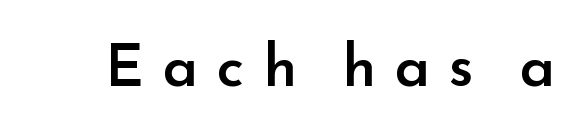
Words appear elongated and porous because spacing is wide. This is the in-between weight designers call semibold or demi. The font's upright variant was chosen for this text. The words here are not underlined. The rendering uses natural spacing where letterforms have individual widths. What kind of face is this? One without serifs — a sans.
